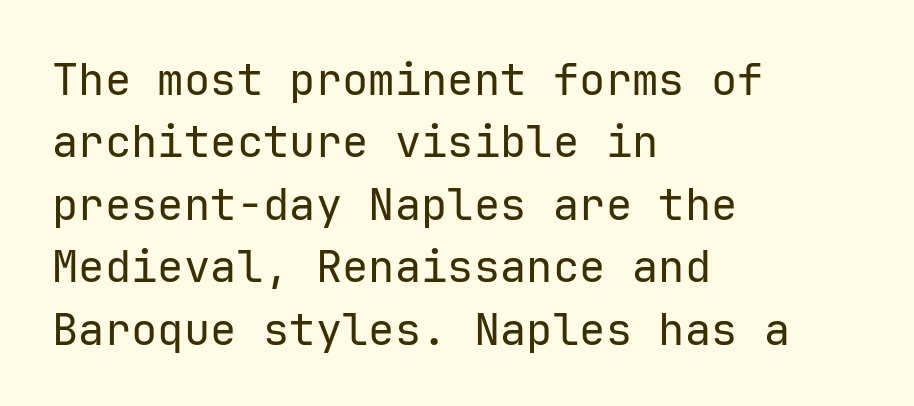
{"serif": "no", "italic": "no", "bold": "no", "weight": "regular", "width": "normal", "stroke_contrast": "low", "x_height": "medium", "underline": "no", "align": "left", "line_spacing": "normal", "line_spacing_ratio": 1.42, "letter_spacing": "normal", "letter_spacing_em": 0.0, "glyph_px": 44}
